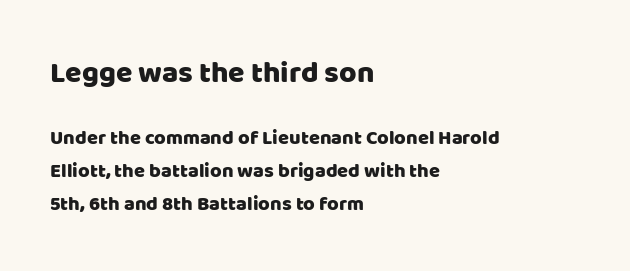
Q: Is the text italic (slanted)? A: No, it is upright.
Q: Is the typeface a serif or a sans-serif typeface? A: Sans-serif.
Q: Is the text underlined? A: No.
Q: How is the paragraph aligned? A: Left-aligned.
Q: Is the spacing between letters normal or unusually wide? A: Normal.
Q: Is the spacing between lines tight, normal or loose? A: Normal.
Q: Which block of text is set in a larger size, the first (top) or the second (bottom)? A: The first (top) one.
Q: Width (condensed, normal, or wide)? A: Normal.
Q: Stroke contrast? A: Low.
Q: x-height? A: Large.
Q: Monospaced? A: No.
